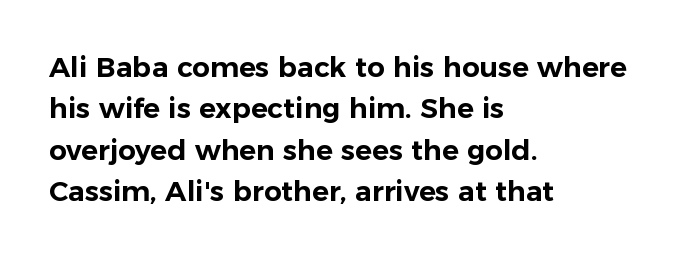
{"serif": "no", "italic": "no", "width": "normal", "stroke_contrast": "low", "x_height": "medium", "monospaced": "no", "underline": "no", "align": "left", "line_spacing": "normal", "line_spacing_ratio": 1.48, "letter_spacing": "normal", "letter_spacing_em": 0.0, "glyph_px": 28}
